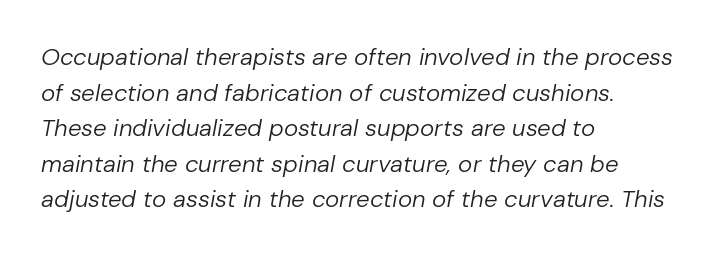
{"italic": "yes", "lean": "right", "slant_degrees": 10, "bold": "no", "underline": "no", "align": "left", "line_spacing": "normal", "line_spacing_ratio": 1.48, "letter_spacing": "normal", "letter_spacing_em": 0.0, "glyph_px": 24}
